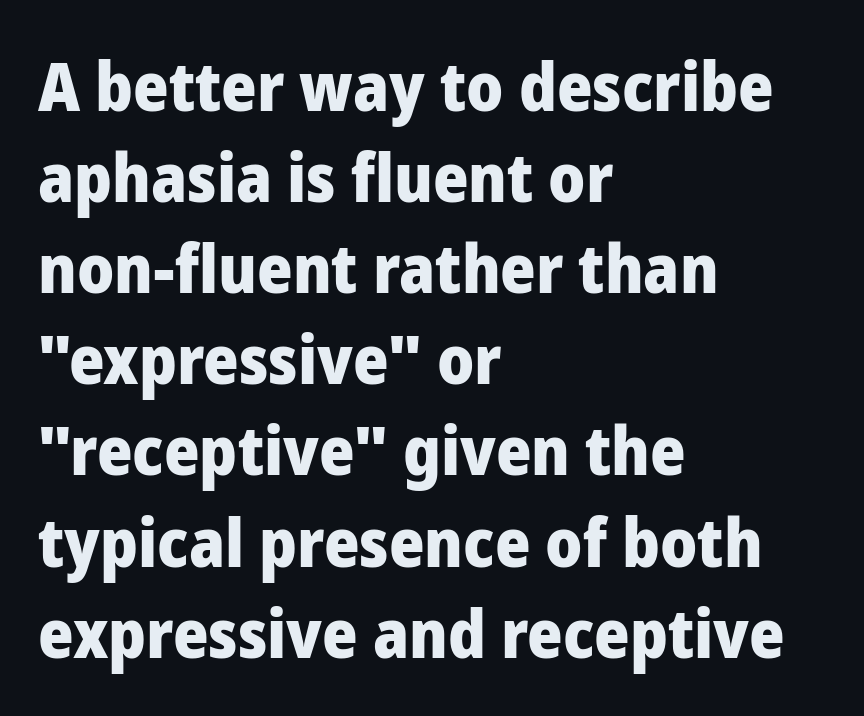
Q: Is the text bold? A: Yes.
Q: Is the text italic (slanted)? A: No, it is upright.
Q: Is the typeface a serif or a sans-serif typeface? A: Sans-serif.
Q: Is the text underlined? A: No.
Q: How is the paragraph aligned? A: Left-aligned.
Q: Is the spacing between letters normal or unusually wide? A: Normal.
Q: Is the spacing between lines tight, normal or loose? A: Normal.
Q: Width (condensed, normal, or wide)? A: Normal.
Q: Stroke contrast? A: Low.
Q: x-height? A: Medium.
Q: Monospaced? A: No.
